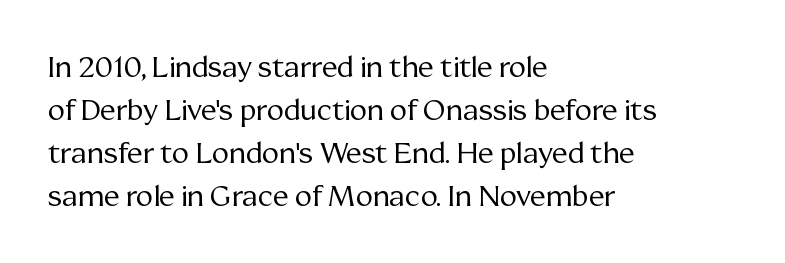
The image shows 29 px regular-weight serif type, upright; set left-aligned, normal line spacing (1.48x), normal letter spacing, not underlined; medium stroke contrast and a medium x-height.
